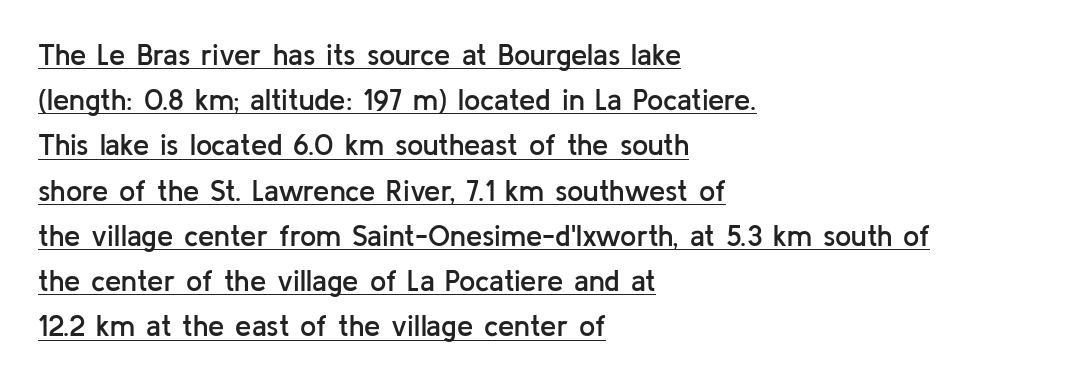
The image shows 29 px semibold sans-serif type, upright; set left-aligned, normal line spacing (1.56x), normal letter spacing, underlined; low stroke contrast and a medium x-height.
